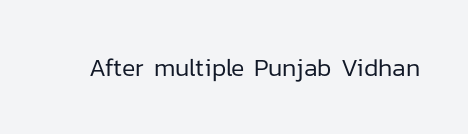
Q: Is the text bold? A: No.
Q: Is the text italic (slanted)? A: No, it is upright.
Q: Is the text underlined? A: No.
Q: Is the spacing between letters normal or unusually wide? A: Normal.
